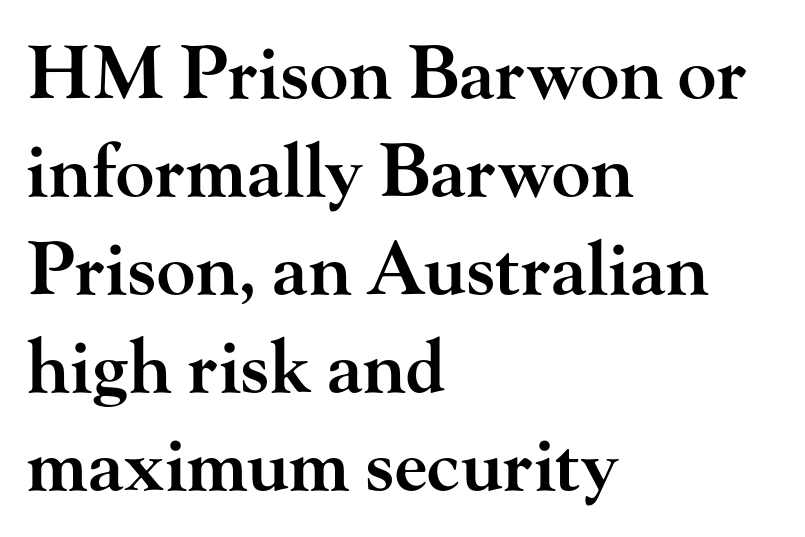
The image shows 72 px semibold, wide serif type, upright; set left-aligned, normal line spacing (1.36x), normal letter spacing, not underlined; high stroke contrast and a small x-height.
